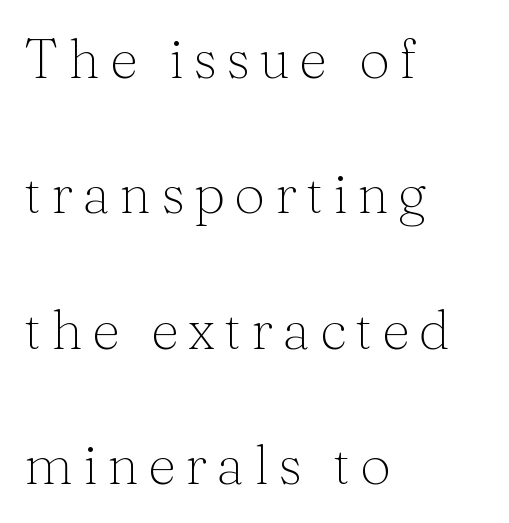
Q: Is the text bold? A: No.
Q: Is the text italic (slanted)? A: No, it is upright.
Q: Is the typeface a serif or a sans-serif typeface? A: Serif.
Q: Is the text underlined? A: No.
Q: How is the paragraph aligned? A: Left-aligned.
Q: Is the spacing between lines tight, normal or loose? A: Loose.
Q: Width (condensed, normal, or wide)? A: Normal.
Q: Stroke contrast? A: Medium.
Q: x-height? A: Medium.
Q: Monospaced? A: No.
